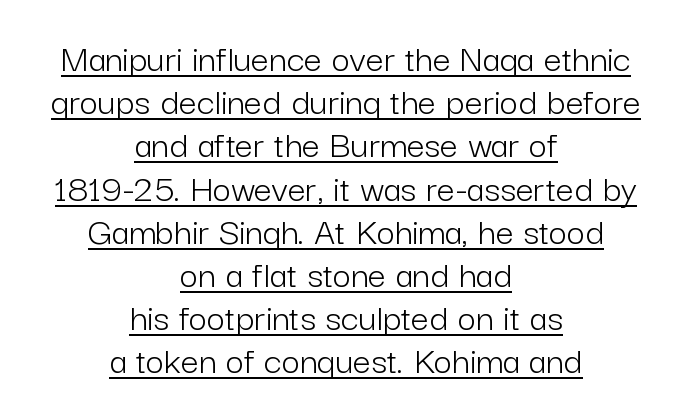
The image shows 40 px light sans-serif type, upright; set centered, tight line spacing (1.08x), normal letter spacing, underlined; low stroke contrast and a medium x-height.
